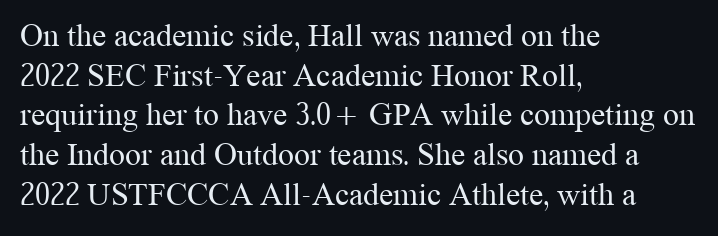
{"serif": "yes", "italic": "no", "bold": "no", "weight": "regular", "width": "normal", "stroke_contrast": "medium", "x_height": "medium", "monospaced": "no", "underline": "no", "align": "left", "line_spacing_ratio": 1.24, "letter_spacing": "normal", "letter_spacing_em": 0.0, "glyph_px": 32}
